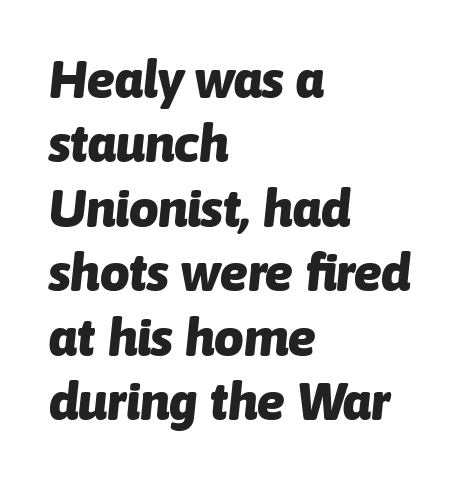
Q: Is the text bold? A: Yes.
Q: Is the text italic (slanted)? A: Yes, it leans right by about 6 degrees.
Q: Is the text underlined? A: No.
Q: How is the paragraph aligned? A: Left-aligned.
Q: Is the spacing between letters normal or unusually wide? A: Normal.
Q: Width (condensed, normal, or wide)? A: Normal.
Q: Stroke contrast? A: Low.
Q: x-height? A: Medium.
Q: Monospaced? A: No.
